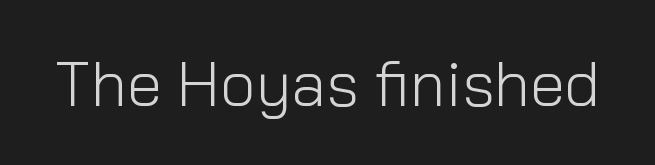
{"serif": "no", "italic": "no", "bold": "no", "weight": "light", "width": "normal", "stroke_contrast": "low", "x_height": "medium", "monospaced": "no", "underline": "no", "letter_spacing": "normal", "letter_spacing_em": 0.0, "glyph_px": 63}
